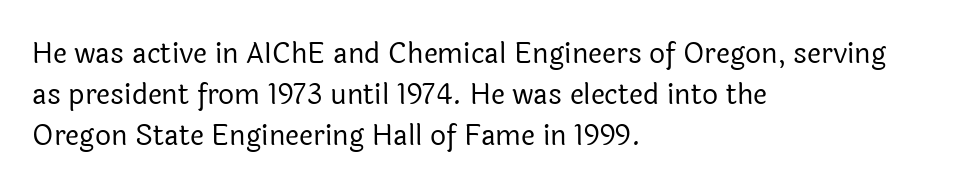
{"serif": "no", "italic": "no", "bold": "no", "weight": "regular", "width": "normal", "x_height": "medium", "monospaced": "no", "underline": "no", "align": "left", "line_spacing": "normal", "line_spacing_ratio": 1.46, "letter_spacing": "normal", "letter_spacing_em": 0.0, "glyph_px": 28}
